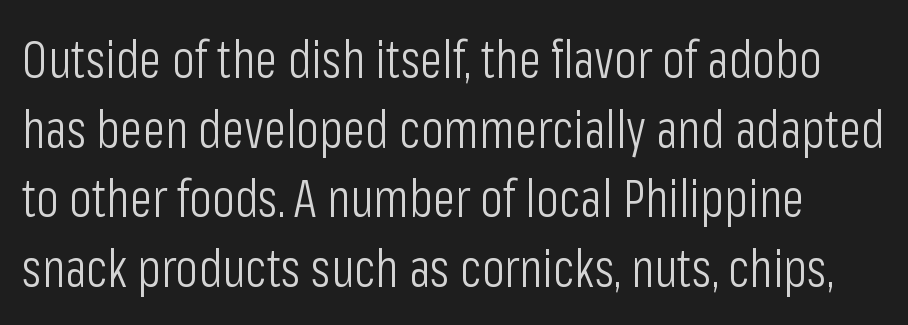
{"serif": "no", "italic": "no", "bold": "no", "weight": "light", "width": "condensed", "stroke_contrast": "low", "x_height": "medium", "monospaced": "no", "underline": "no", "line_spacing": "normal", "line_spacing_ratio": 1.34, "letter_spacing": "normal", "letter_spacing_em": 0.0, "glyph_px": 52}
